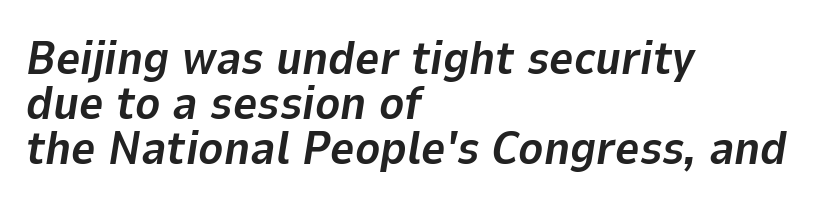
{"italic": "yes", "lean": "right", "slant_degrees": 9, "bold": "yes", "weight": "bold", "width": "normal", "stroke_contrast": "low", "x_height": "medium", "monospaced": "no", "underline": "no", "align": "left", "line_spacing": "tight", "line_spacing_ratio": 0.96, "letter_spacing": "normal", "letter_spacing_em": 0.0, "glyph_px": 47}
